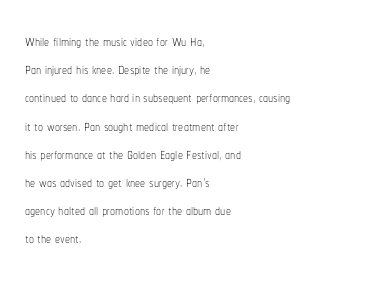
Nobody drew a line under any word here. When letters stand straight like this, we call the style roman or upright. The lines sit at an ordinary, default distance from one another. Summary of weight: not heavy and not bold.
